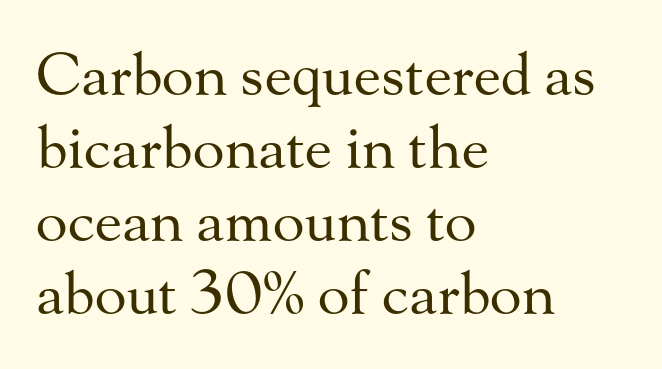
{"serif": "yes", "italic": "no", "bold": "no", "weight": "regular", "width": "normal", "stroke_contrast": "medium", "x_height": "small", "monospaced": "no", "underline": "no", "align": "left", "line_spacing_ratio": 1.24, "letter_spacing": "normal", "letter_spacing_em": 0.0, "glyph_px": 59}
